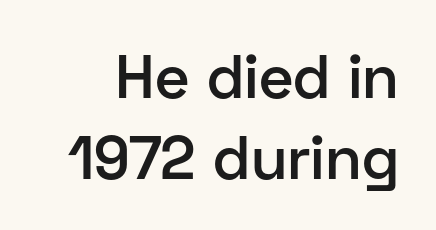
The image shows 61 px semibold sans-serif type, upright; set normal line spacing (1.32x), normal letter spacing, not underlined; low stroke contrast and a medium x-height.
